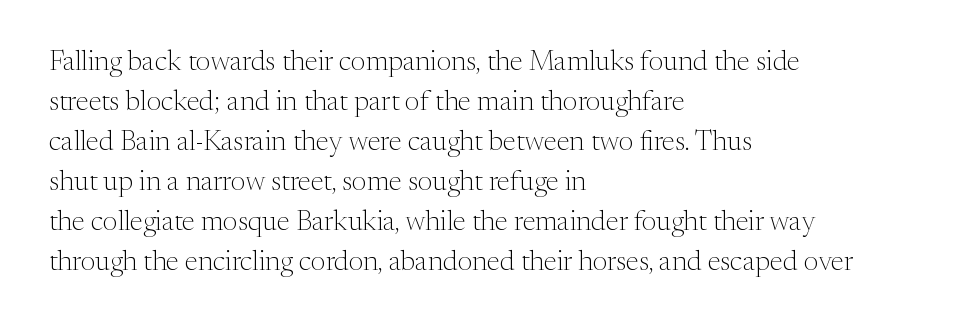
Q: Is the text bold? A: No.
Q: Is the text italic (slanted)? A: No, it is upright.
Q: Is the typeface a serif or a sans-serif typeface? A: Serif.
Q: Is the text underlined? A: No.
Q: How is the paragraph aligned? A: Left-aligned.
Q: Is the spacing between letters normal or unusually wide? A: Normal.
Q: Is the spacing between lines tight, normal or loose? A: Normal.
Q: Width (condensed, normal, or wide)? A: Normal.
Q: Stroke contrast? A: Medium.
Q: x-height? A: Medium.
Q: Monospaced? A: No.
